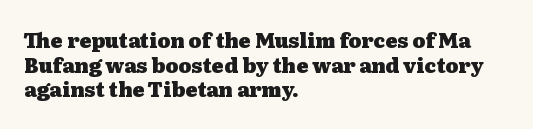
The image shows 20 px bold type, upright; set left-aligned, line spacing 1.23x, normal letter spacing, not underlined.
